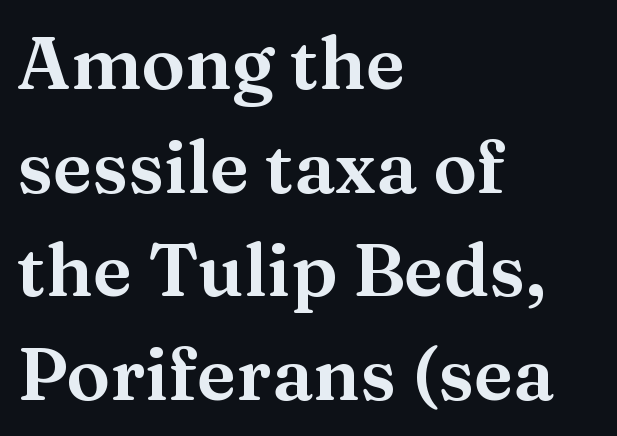
The image shows 73 px wide serif type, upright; set left-aligned, normal line spacing (1.42x), normal letter spacing, not underlined; medium stroke contrast and a medium x-height.
